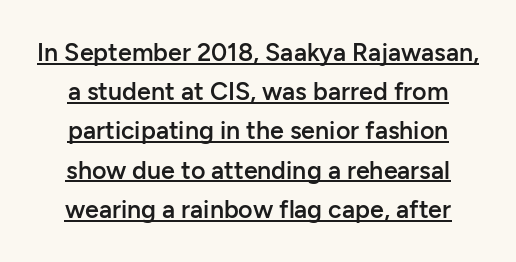
Interline gaps are of average width in this sample. You could call the tracking neutral — neither tight nor loose. I'd describe the lettering as semibold — firm but not a full bold. The lettering holds an erect, upright posture throughout. The sample's only ornament is a line tracing under the words.
